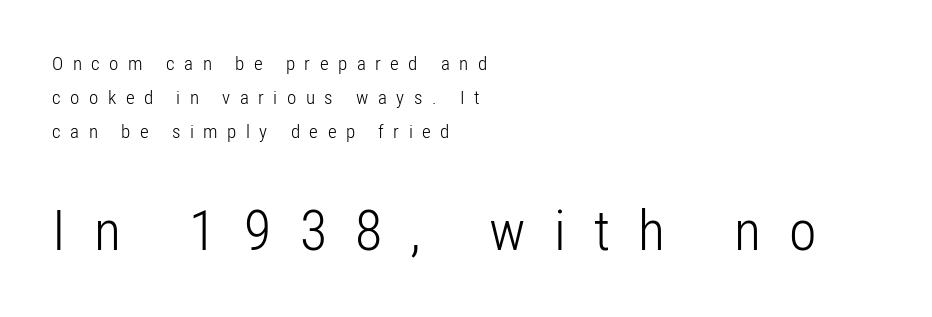
{"serif": "no", "italic": "no", "bold": "no", "weight": "light", "width": "condensed", "stroke_contrast": "low", "x_height": "medium", "monospaced": "no", "underline": "no", "align": "left", "line_spacing_ratio": 1.78, "letter_spacing": "wide", "letter_spacing_em": 0.5, "larger_block": "second", "size_ratio": 2.95, "glyph_px": 56}
